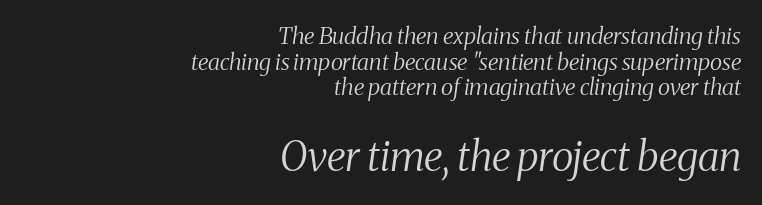
Q: Is the text bold? A: No.
Q: Is the text italic (slanted)? A: Yes, it leans right by about 8 degrees.
Q: Is the typeface a serif or a sans-serif typeface? A: Serif.
Q: Is the text underlined? A: No.
Q: How is the paragraph aligned? A: Right-aligned.
Q: Is the spacing between letters normal or unusually wide? A: Normal.
Q: Is the spacing between lines tight, normal or loose? A: Tight.
Q: Which block of text is set in a larger size, the first (top) or the second (bottom)? A: The second (bottom) one.
Q: Width (condensed, normal, or wide)? A: Condensed.
Q: Stroke contrast? A: Medium.
Q: x-height? A: Medium.
Q: Monospaced? A: No.
